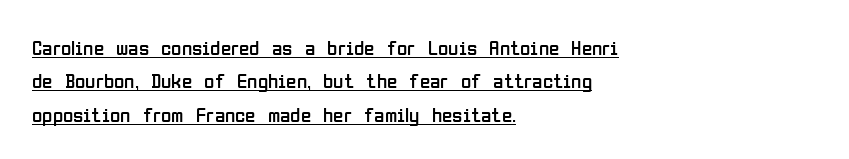
{"italic": "no", "bold": "no", "underline": "yes", "align": "left", "line_spacing": "normal", "line_spacing_ratio": 1.59, "letter_spacing": "normal", "letter_spacing_em": 0.0, "glyph_px": 21}
